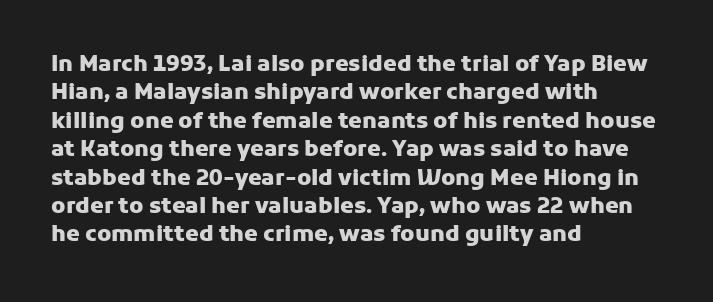
Q: Is the text bold? A: Yes.
Q: Is the text italic (slanted)? A: No, it is upright.
Q: Is the text underlined? A: No.
Q: How is the paragraph aligned? A: Left-aligned.
Q: Is the spacing between letters normal or unusually wide? A: Normal.
Q: Is the spacing between lines tight, normal or loose? A: Normal.
